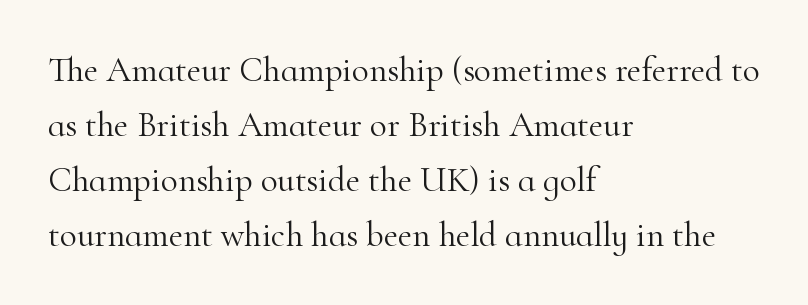
The face looks like a standard text weight, possibly lighter. Every stem runs plumb, perpendicular to the baseline. This sample uses a serif face. Tracking here is standard; glyphs follow each other at the usual distance. You could not count columns in this text — the font is proportionally spaced. Unmarked baselines from the first word to the last.
